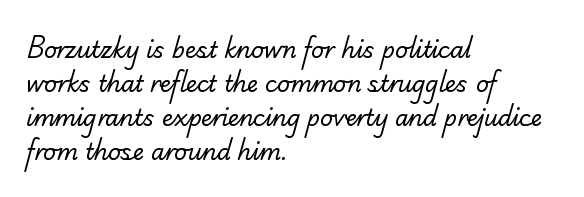
The font sits on the lighter half of the weight spectrum, regular included. Default kerning and tracking; the words read as compact shapes. The vertical gap from one line to the next is medium. Caption: multi-line text, flush left, ragged right. The glyphs are unaccompanied by any horizontal stroke below them.
